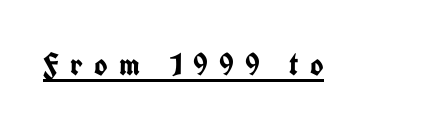
Q: Is the text bold? A: Yes.
Q: Is the text italic (slanted)? A: No, it is upright.
Q: Is the typeface a serif or a sans-serif typeface? A: Sans-serif.
Q: Is the text underlined? A: Yes.
Q: Is the spacing between letters normal or unusually wide? A: Unusually wide.
Q: Width (condensed, normal, or wide)? A: Condensed.
Q: Stroke contrast? A: Low.
Q: x-height? A: Medium.
Q: Monospaced? A: No.
